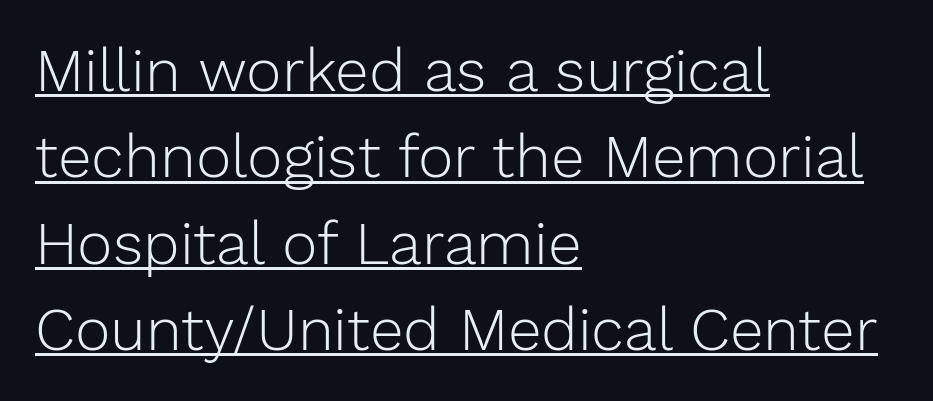
{"serif": "no", "italic": "no", "bold": "no", "weight": "light", "width": "normal", "stroke_contrast": "low", "x_height": "medium", "monospaced": "no", "underline": "yes", "align": "left", "line_spacing": "normal", "line_spacing_ratio": 1.44, "letter_spacing": "normal", "letter_spacing_em": 0.0, "glyph_px": 60}
